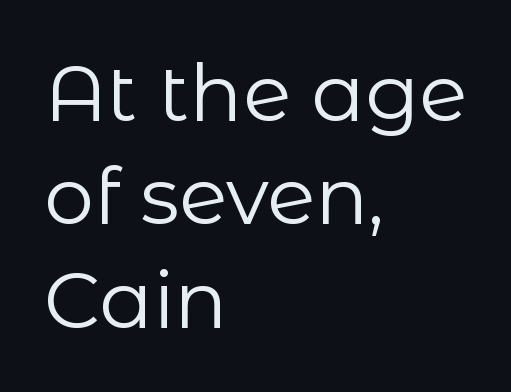
{"serif": "no", "italic": "no", "bold": "no", "weight": "regular", "width": "normal", "stroke_contrast": "low", "x_height": "medium", "monospaced": "no", "underline": "no", "align": "left", "line_spacing": "normal", "line_spacing_ratio": 1.31, "letter_spacing": "normal", "letter_spacing_em": 0.0, "glyph_px": 79}
